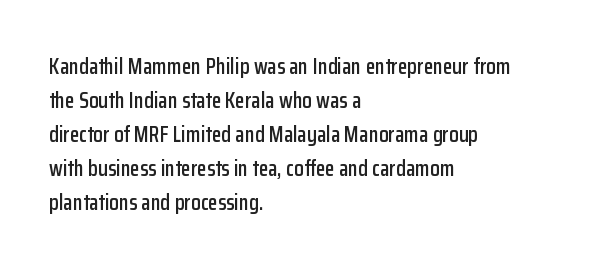
The image shows 22 px text type, upright; set left-aligned, normal line spacing (1.55x), normal letter spacing, not underlined.
